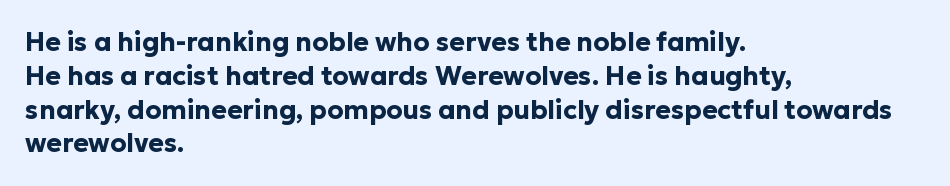
Notice how the stems are strictly vertical — no italics here. The passage shown is emphatically bold. Students, observe: this is what conventionally led text looks like. You could call the tracking neutral — neither tight nor loose. The ragged edge is on the right, which tells us the setting is flush left. Descenders are the only things crossing below the line.
